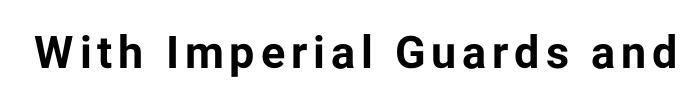
{"serif": "no", "italic": "no", "bold": "yes", "weight": "bold", "width": "normal", "stroke_contrast": "low", "x_height": "medium", "monospaced": "no", "underline": "no", "glyph_px": 45}
